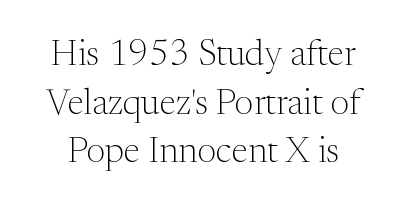
{"serif": "yes", "italic": "no", "bold": "no", "weight": "light", "width": "normal", "stroke_contrast": "medium", "x_height": "medium", "monospaced": "no", "underline": "no", "line_spacing": "normal", "line_spacing_ratio": 1.35, "letter_spacing": "normal", "letter_spacing_em": 0.0, "glyph_px": 36}
